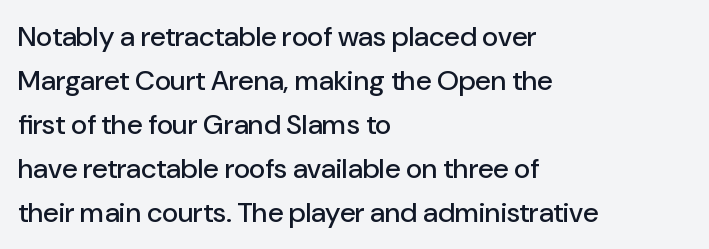
The image shows 28 px sans-serif type, upright; set left-aligned, normal line spacing (1.57x), normal letter spacing, not underlined; low stroke contrast and a medium x-height.
